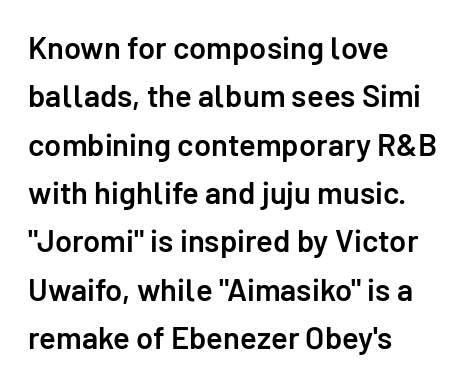
Q: Is the text bold? A: Semi-bold.
Q: Is the text italic (slanted)? A: No, it is upright.
Q: Is the typeface a serif or a sans-serif typeface? A: Sans-serif.
Q: Is the text underlined? A: No.
Q: How is the paragraph aligned? A: Left-aligned.
Q: Is the spacing between letters normal or unusually wide? A: Normal.
Q: Is the spacing between lines tight, normal or loose? A: Normal.
Q: Width (condensed, normal, or wide)? A: Normal.
Q: Stroke contrast? A: Low.
Q: x-height? A: Medium.
Q: Monospaced? A: No.
